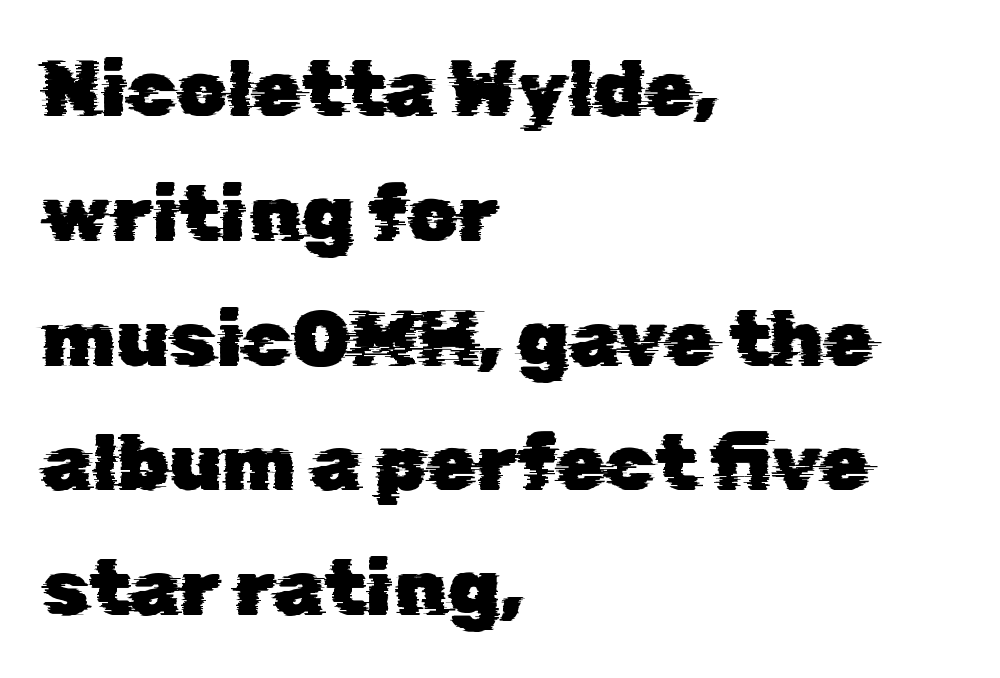
The image shows 79 px sans-serif type; set left-aligned, normal line spacing (1.58x), normal letter spacing, not underlined; low stroke contrast and a medium x-height.
